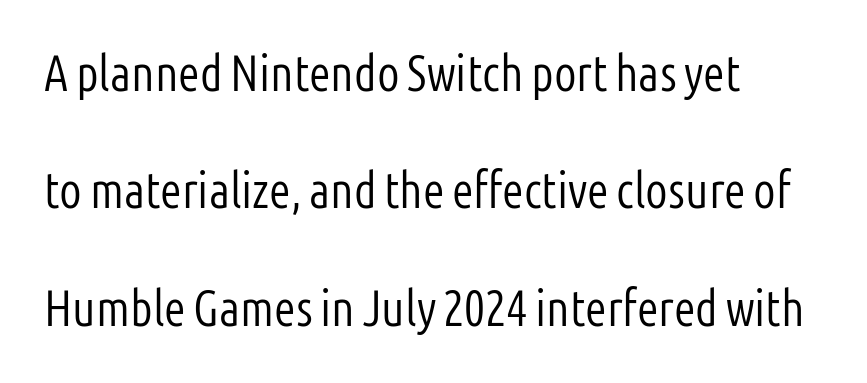
The image shows 50 px light, condensed sans-serif type, upright; set left-aligned, loose line spacing (2.35x), normal letter spacing, not underlined; low stroke contrast and a medium x-height.
